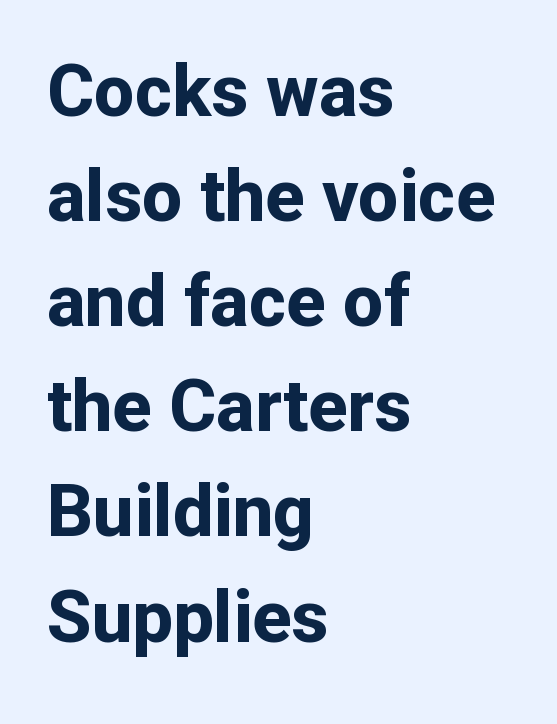
Q: Is the text bold? A: Yes.
Q: Is the text italic (slanted)? A: No, it is upright.
Q: Is the typeface a serif or a sans-serif typeface? A: Sans-serif.
Q: Is the text underlined? A: No.
Q: How is the paragraph aligned? A: Left-aligned.
Q: Is the spacing between letters normal or unusually wide? A: Normal.
Q: Is the spacing between lines tight, normal or loose? A: Normal.
Q: Width (condensed, normal, or wide)? A: Normal.
Q: Stroke contrast? A: Low.
Q: x-height? A: Medium.
Q: Monospaced? A: No.
